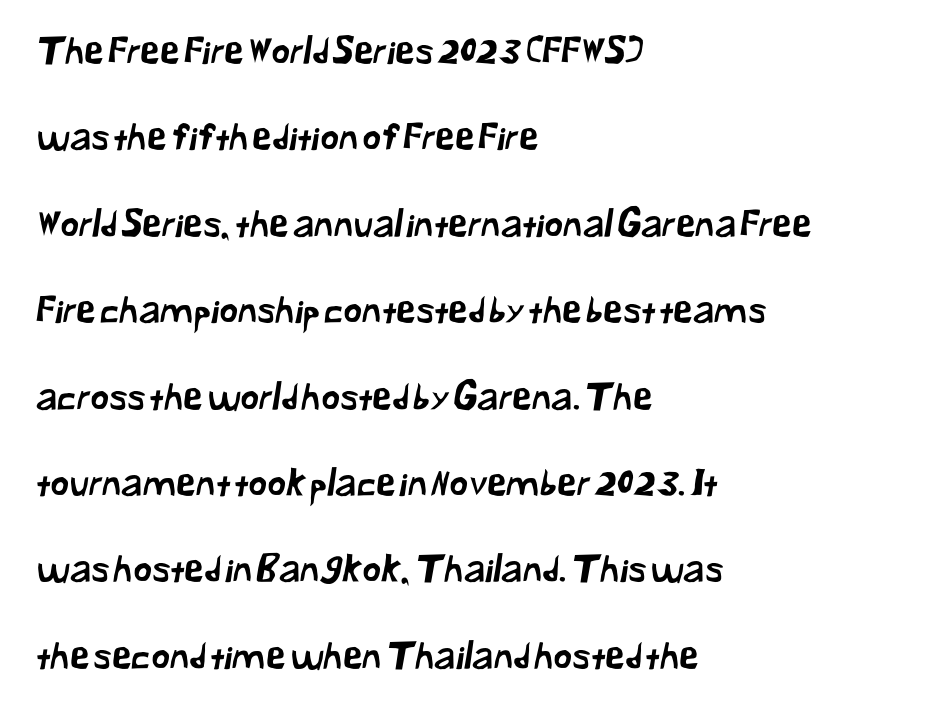
Words appear dense and cohesive because spacing is normal. Type without underlining. The face used here is proportionally spaced, like ordinary book or web type. Rows of type keep a wide berth in the vertical direction. You can tell from the bare stems that sans-serif type was used. If you drew a ruler down the left edge, every line would touch it.
